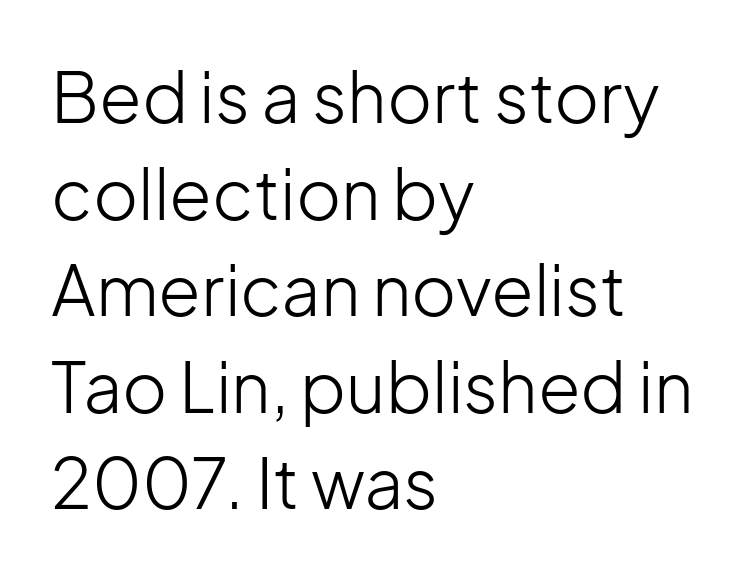
The passage shown is typed in a proportional face where columns would drift. Line spacing here is normal. This rendering uses left alignment, leaving the right contour irregular. Nothing sits at the stroke ends, so this counts as sans-serif.
